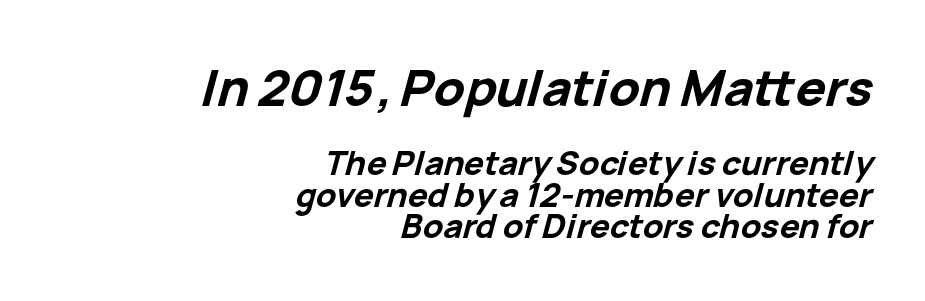
Q: Is the text bold? A: Yes.
Q: Is the text italic (slanted)? A: Yes, it leans right by about 15 degrees.
Q: Is the text underlined? A: No.
Q: How is the paragraph aligned? A: Right-aligned.
Q: Is the spacing between letters normal or unusually wide? A: Normal.
Q: Is the spacing between lines tight, normal or loose? A: Tight.
Q: Which block of text is set in a larger size, the first (top) or the second (bottom)? A: The first (top) one.
Q: Width (condensed, normal, or wide)? A: Normal.
Q: Stroke contrast? A: Low.
Q: x-height? A: Medium.
Q: Monospaced? A: No.
